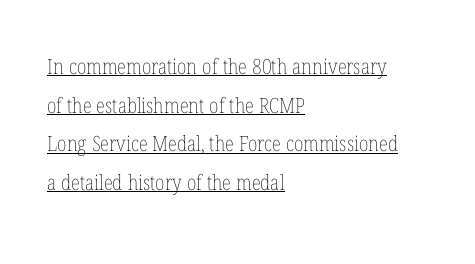
Q: Is the text bold? A: No.
Q: Is the text italic (slanted)? A: No, it is upright.
Q: Is the text underlined? A: Yes.
Q: How is the paragraph aligned? A: Left-aligned.
Q: Is the spacing between letters normal or unusually wide? A: Normal.
